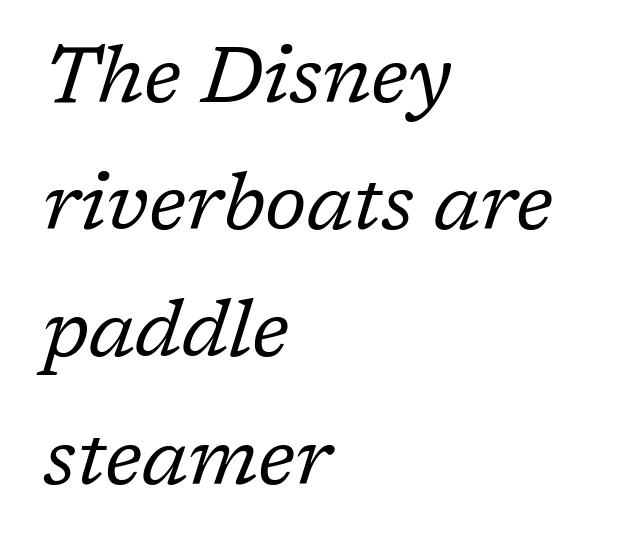
The letters advance in unequal steps, a hallmark of proportional type. The letters sit at their default tracking, neither squeezed nor spread. Layout note: lines flush left. Check under the words: just untouched page. The letterforms sit at book weight or below.
